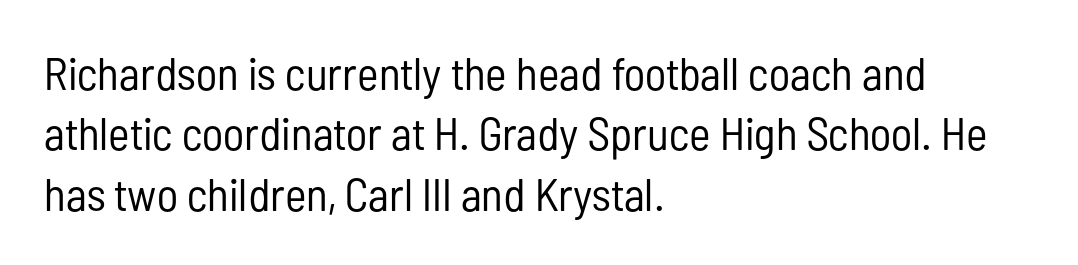
Q: Is the text bold? A: No.
Q: Is the text italic (slanted)? A: No, it is upright.
Q: Is the typeface a serif or a sans-serif typeface? A: Sans-serif.
Q: Is the text underlined? A: No.
Q: How is the paragraph aligned? A: Left-aligned.
Q: Is the spacing between letters normal or unusually wide? A: Normal.
Q: Is the spacing between lines tight, normal or loose? A: Normal.
Q: Width (condensed, normal, or wide)? A: Condensed.
Q: Stroke contrast? A: Low.
Q: x-height? A: Medium.
Q: Monospaced? A: No.
